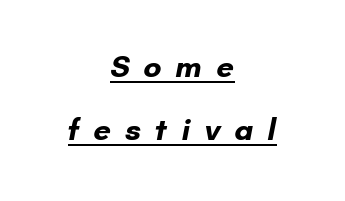
Reading down the block, each line starts at a different indent, mirrored at its end. These lines carry a lot of weight — the face is fully bold. The words here are underlined. Spacing verdict: proportional, widths tailored to each character. A great deal of white space separates one row of letters from the next.
